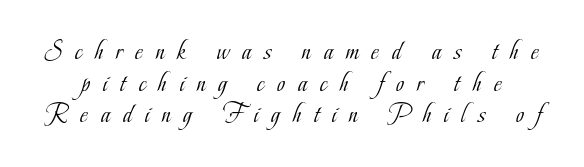
Rule under the text: the space is simply empty. Vertical stems look standard width or narrower in stroke. There is plenty of visible air inserted between adjacent glyphs.
